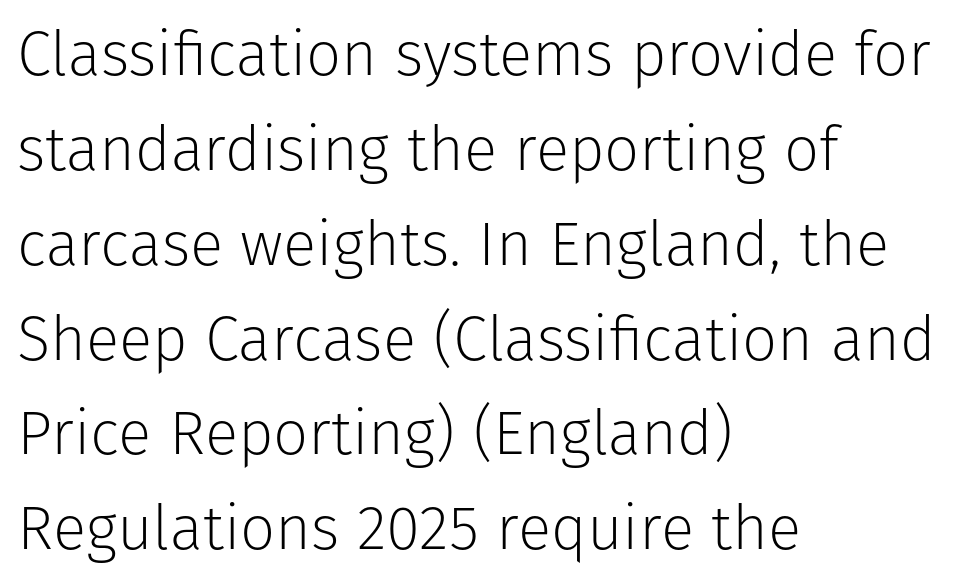
The image shows 62 px light sans-serif type, upright; set left-aligned, normal line spacing (1.53x), normal letter spacing, not underlined; low stroke contrast and a medium x-height.
